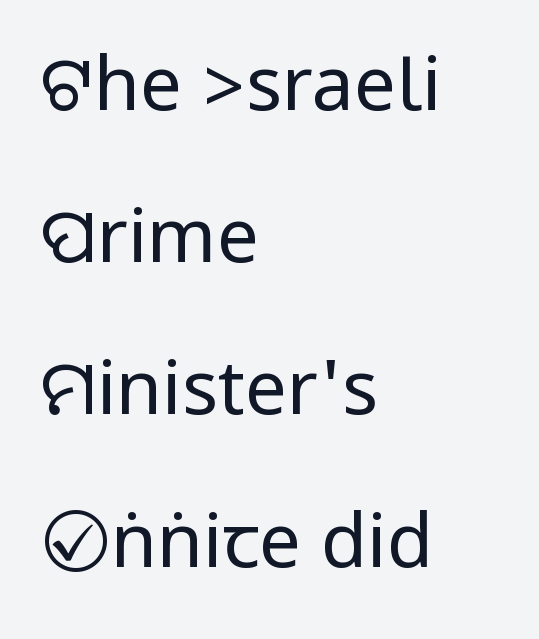
Q: Is the text bold? A: No.
Q: Is the text italic (slanted)? A: No, it is upright.
Q: Is the typeface a serif or a sans-serif typeface? A: Sans-serif.
Q: Is the text underlined? A: No.
Q: How is the paragraph aligned? A: Left-aligned.
Q: Is the spacing between letters normal or unusually wide? A: Normal.
Q: Is the spacing between lines tight, normal or loose? A: Loose.
Q: Width (condensed, normal, or wide)? A: Condensed.
Q: Stroke contrast? A: Low.
